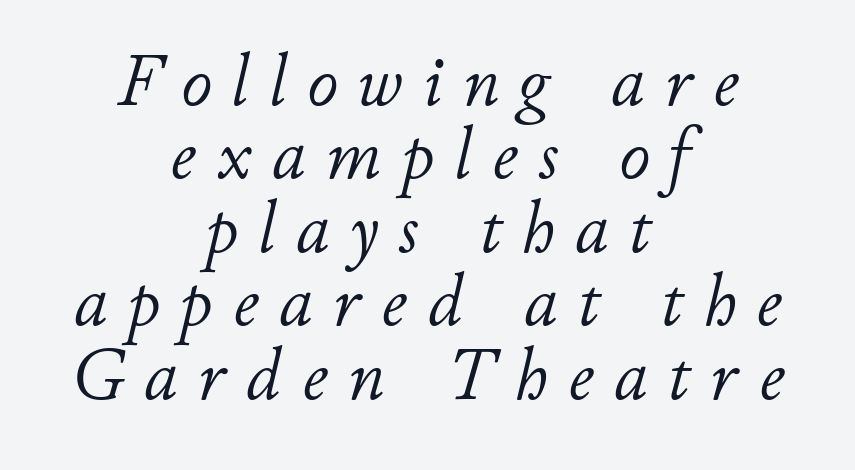
Q: Is the text bold? A: No.
Q: Is the text italic (slanted)? A: Yes, it leans right by about 11 degrees.
Q: Is the text underlined? A: No.
Q: How is the paragraph aligned? A: Centered.
Q: Is the spacing between letters normal or unusually wide? A: Unusually wide.
Q: Is the spacing between lines tight, normal or loose? A: Tight.
Q: Width (condensed, normal, or wide)? A: Normal.
Q: Stroke contrast? A: Low.
Q: x-height? A: Small.
Q: Monospaced? A: No.
